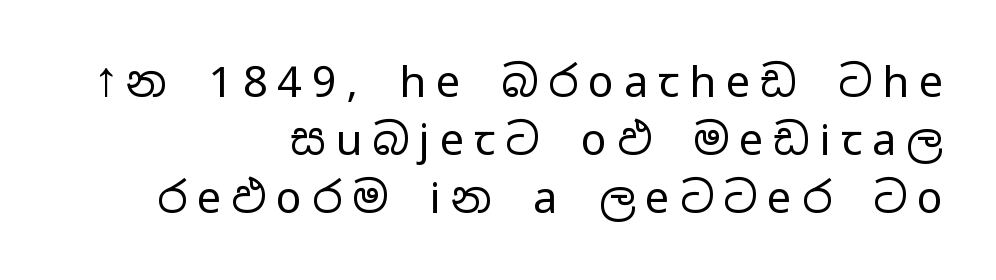
Visually the block forms a straight wall on the right and a jagged coastline on the left. Underlining? Definitely not there. The glyphs in this specimen are sans serif. Think of a printed novel: that variable character pitch is what you see here. In terms of letterspacing, this is a distinctly airy, spread setting. Letters have the restrained weight of plain body copy at most.
